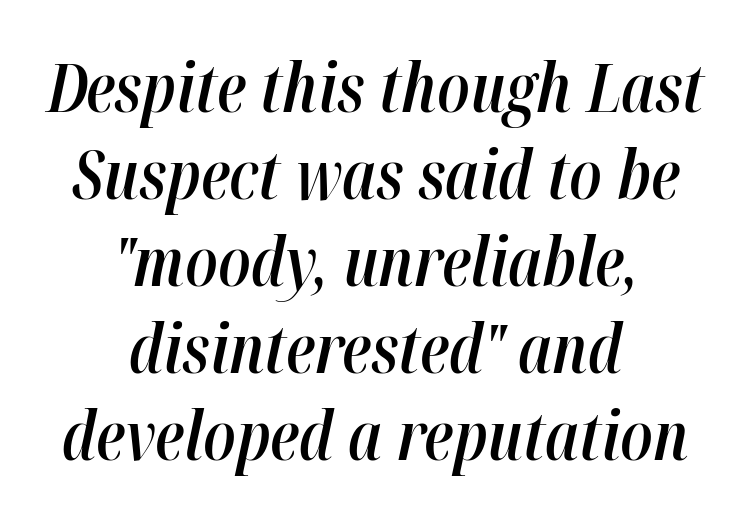
Q: Is the text bold? A: Semi-bold.
Q: Is the text italic (slanted)? A: Yes, it leans right by about 12 degrees.
Q: Is the text underlined? A: No.
Q: How is the paragraph aligned? A: Centered.
Q: Is the spacing between letters normal or unusually wide? A: Normal.
Q: Is the spacing between lines tight, normal or loose? A: Normal.
Q: Width (condensed, normal, or wide)? A: Condensed.
Q: Stroke contrast? A: High.
Q: x-height? A: Medium.
Q: Monospaced? A: No.
